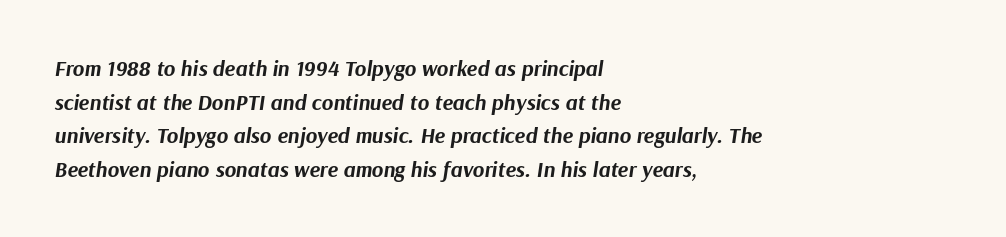
Lines of text with bare space underneath. Leading: standard. The rendering keeps characters at their native spacing. This sample is left-justified, so line endings fall wherever the words run out. Strong, thick strokes mark this as bold type. When letters slant like this, we call the style italic.
